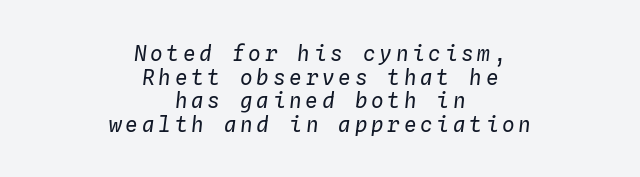
{"italic": "yes", "lean": "right", "slant_degrees": 4, "bold": "no", "underline": "no", "align": "center", "line_spacing": "tight", "line_spacing_ratio": 1.12, "glyph_px": 21}
